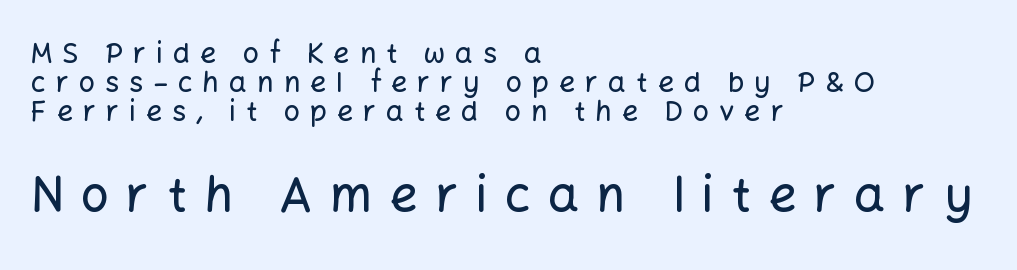
The letters are spread apart with noticeably loose tracking. Serif or sans? Sans — the stroke terminals are bare. Unlike italic type, these characters show no tilt at all. Block two is the big one; block one sits smaller above it.
